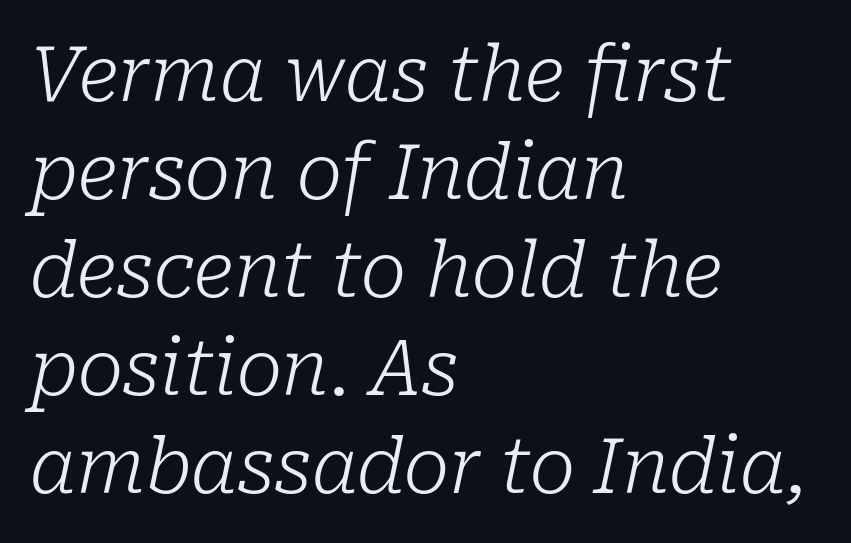
Q: Is the text bold? A: No.
Q: Is the text italic (slanted)? A: Yes, it leans right by about 10 degrees.
Q: Is the typeface a serif or a sans-serif typeface? A: Serif.
Q: Is the text underlined? A: No.
Q: How is the paragraph aligned? A: Left-aligned.
Q: Is the spacing between letters normal or unusually wide? A: Normal.
Q: Is the spacing between lines tight, normal or loose? A: Normal.
Q: Width (condensed, normal, or wide)? A: Normal.
Q: Stroke contrast? A: Low.
Q: x-height? A: Medium.
Q: Monospaced? A: No.
